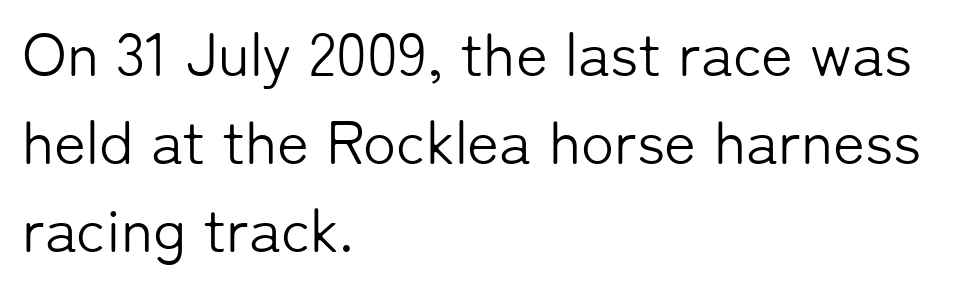
{"serif": "no", "italic": "no", "bold": "no", "weight": "light", "width": "normal", "stroke_contrast": "low", "x_height": "medium", "monospaced": "no", "underline": "no", "align": "left", "line_spacing": "normal", "line_spacing_ratio": 1.44, "letter_spacing": "normal", "letter_spacing_em": 0.0, "glyph_px": 61}
